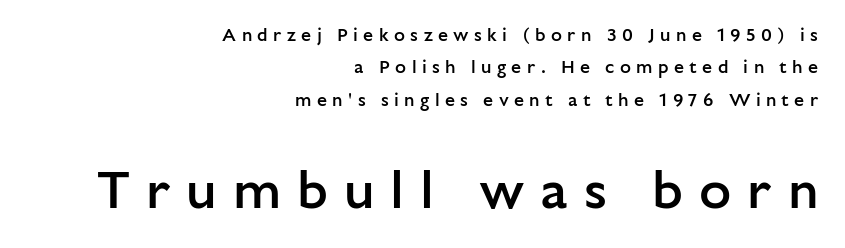
The image shows 53 px semibold sans-serif type, upright; set right-aligned, line spacing 1.8x, unusually wide letter spacing (+0.3 em), not underlined; the second (bottom) block is 2.94x larger; low stroke contrast and a medium x-height.
